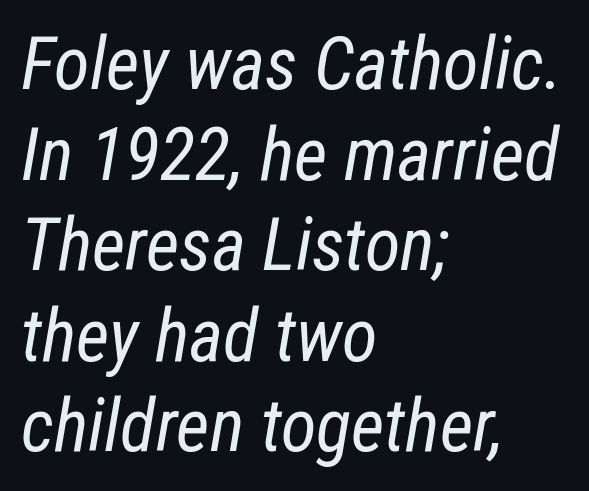
Italic: yes, the glyphs are oblique. One-word summary of the alignment: left. Here the designer chose a conventional face with non-uniform glyph widths. The glyphs are unaccompanied by any horizontal stroke below them. No heavy texture on the line: the type isn't bold.
